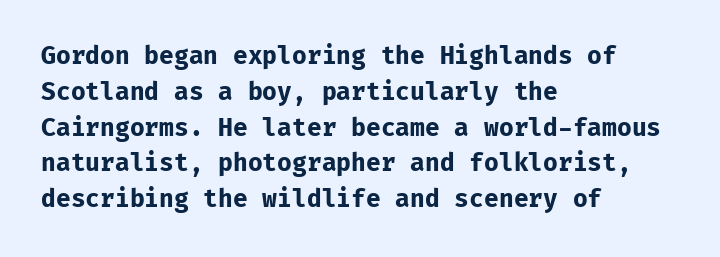
The image shows 24 px bold type, upright; set left-aligned, normal line spacing (1.49x), normal letter spacing, not underlined.
